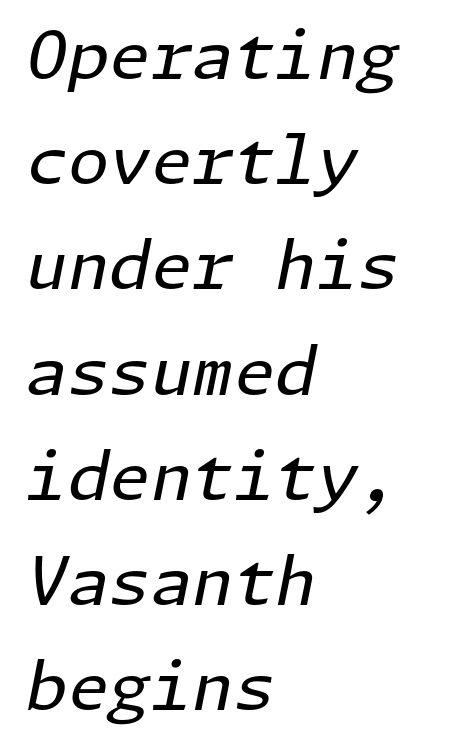
Q: Is the text bold? A: No.
Q: Is the text italic (slanted)? A: Yes, it leans right by about 11 degrees.
Q: Is the text underlined? A: No.
Q: How is the paragraph aligned? A: Left-aligned.
Q: Is the spacing between letters normal or unusually wide? A: Normal.
Q: Is the spacing between lines tight, normal or loose? A: Normal.
Q: Width (condensed, normal, or wide)? A: Normal.
Q: Stroke contrast? A: Low.
Q: x-height? A: Medium.
